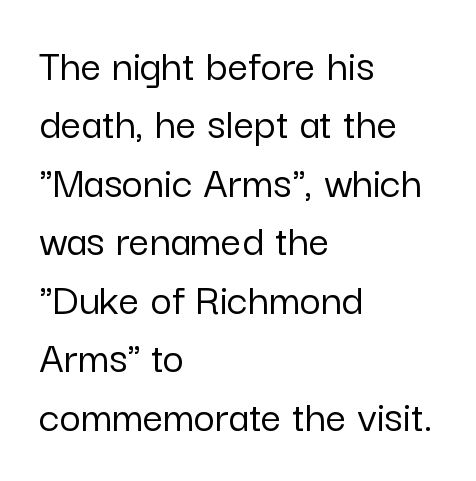
Notice how the stems are strictly vertical — no italics here. Regarding leading, the lines here are spaced in the standard way. Does the type have serifs? No, each stem ends abruptly. Only glyphs here, with clear space below each row. Is the letter spacing exaggerated? No — it looks like the ordinary default. Caption: multi-line text, flush left, ragged right.
